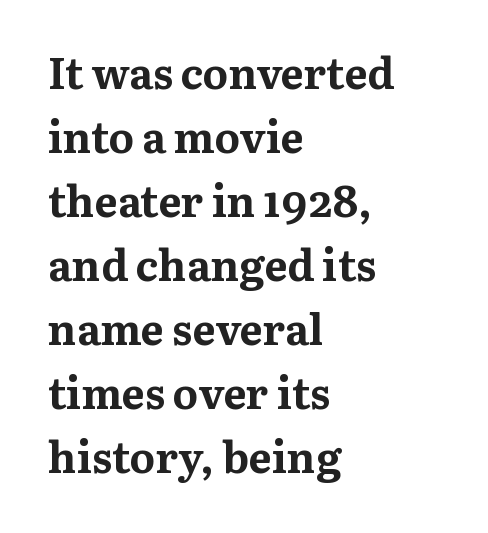
{"serif": "yes", "italic": "no", "bold": "yes", "weight": "bold", "width": "normal", "stroke_contrast": "medium", "x_height": "medium", "monospaced": "no", "underline": "no", "align": "left", "line_spacing": "normal", "line_spacing_ratio": 1.49, "letter_spacing": "normal", "letter_spacing_em": 0.0, "glyph_px": 43}
